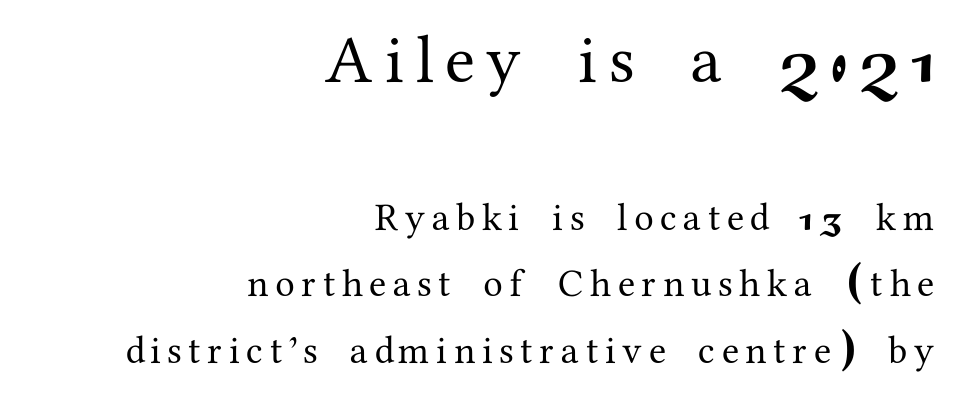
Unlike a clean sans, this face finishes its strokes with serifs. The area under the type is left untouched. This sample has the flowing, uneven cadence of proportional lettering. No italicization has been applied; the sample stays upright. The rag falls on the left side of this text block.
